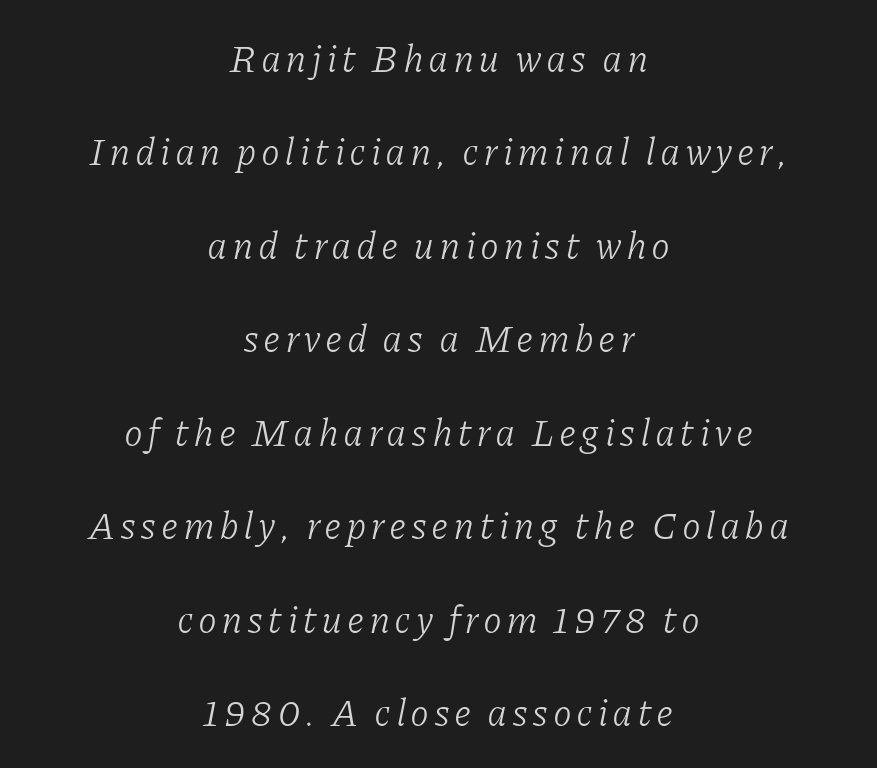
{"serif": "yes", "italic": "yes", "lean": "right", "slant_degrees": 11, "bold": "no", "weight": "light", "width": "normal", "stroke_contrast": "low", "x_height": "medium", "monospaced": "no", "underline": "no", "align": "center", "line_spacing": "loose", "line_spacing_ratio": 2.46, "glyph_px": 38}
